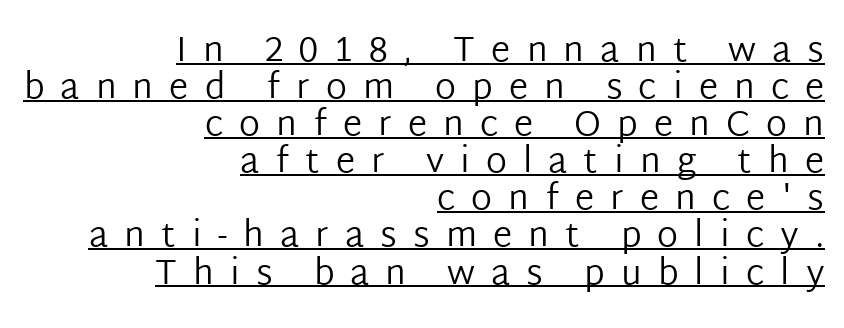
The image shows 35 px regular-weight sans-serif type, upright; set right-aligned, tight line spacing (1.06x), unusually wide letter spacing (+0.46 em), underlined; low stroke contrast and a medium x-height.
